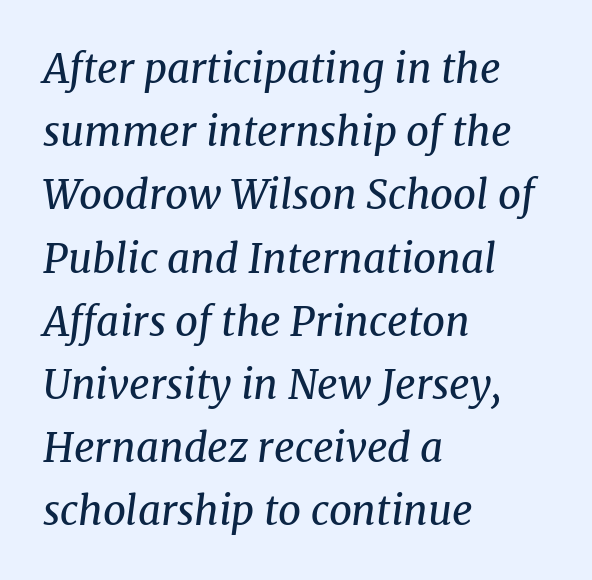
The image shows 40 px regular-weight serif type, italic (leaning right); set left-aligned, normal line spacing (1.58x), normal letter spacing, not underlined; medium stroke contrast and a medium x-height.
